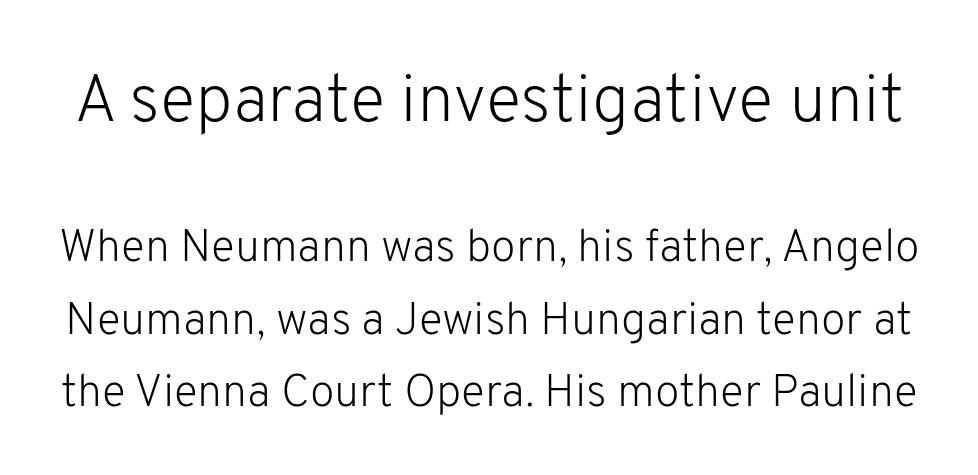
Q: Is the text bold? A: No.
Q: Is the text italic (slanted)? A: No, it is upright.
Q: Is the typeface a serif or a sans-serif typeface? A: Sans-serif.
Q: Is the text underlined? A: No.
Q: Is the spacing between letters normal or unusually wide? A: Normal.
Q: Is the spacing between lines tight, normal or loose? A: Normal.
Q: Which block of text is set in a larger size, the first (top) or the second (bottom)? A: The first (top) one.
Q: Width (condensed, normal, or wide)? A: Normal.
Q: Stroke contrast? A: Low.
Q: x-height? A: Medium.
Q: Monospaced? A: No.
